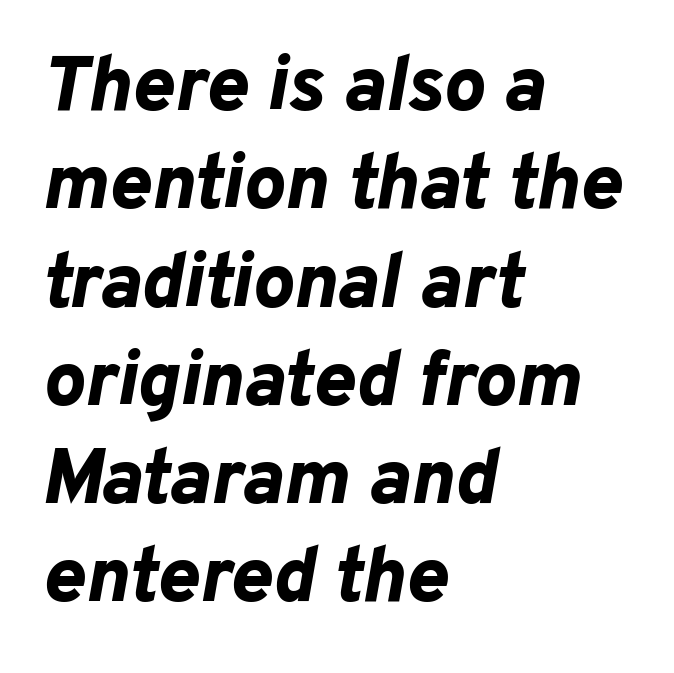
These lines stack with their left ends in a neat column. There is no visible air inserted between adjacent glyphs. Does the lettering tilt? It does — this is italic. This sample keeps an unexceptional amount of space between lines.
